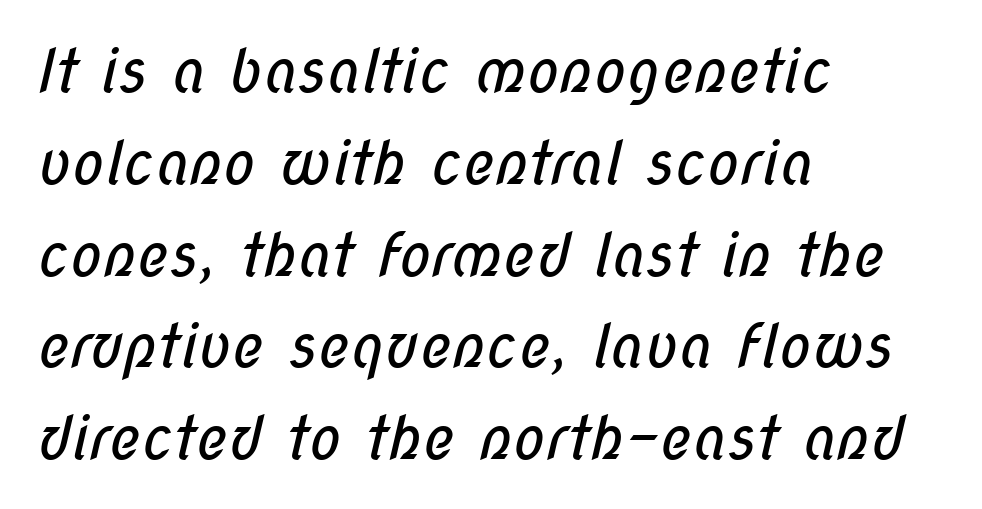
{"serif": "no", "bold": "no", "weight": "regular", "width": "condensed", "stroke_contrast": "low", "x_height": "medium", "monospaced": "no", "underline": "no", "align": "left", "line_spacing": "normal", "line_spacing_ratio": 1.53, "letter_spacing": "normal", "letter_spacing_em": 0.0, "glyph_px": 60}
